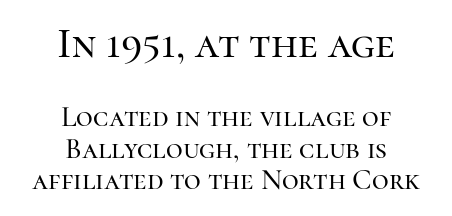
A bare baseline throughout the passage. A typesetter would mark this as roman, not italic. Which chunk is bigger? The first one — the top block dwarfs the bottom. Horizontal bands of white between lines are thin slivers. Think of a printed novel: that variable character pitch is what you see here.
